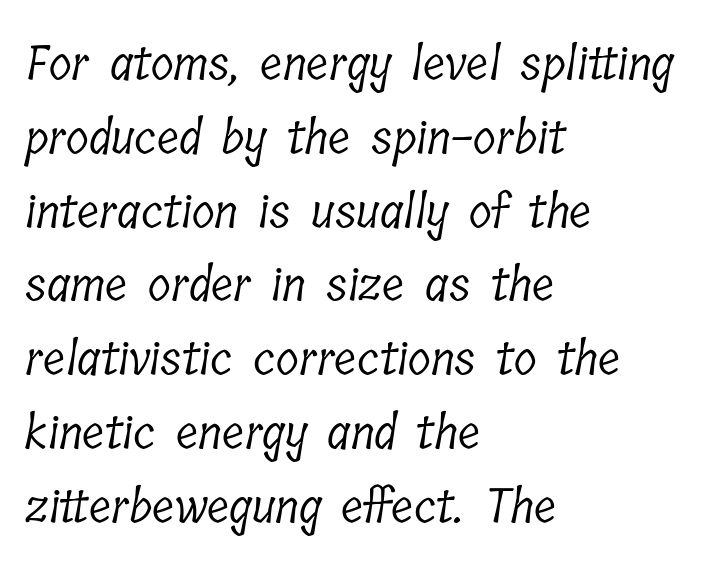
{"serif": "yes", "bold": "no", "weight": "light", "width": "condensed", "stroke_contrast": "low", "x_height": "medium", "monospaced": "no", "underline": "no", "align": "left", "line_spacing": "normal", "line_spacing_ratio": 1.57, "letter_spacing": "normal", "letter_spacing_em": 0.0, "glyph_px": 47}
